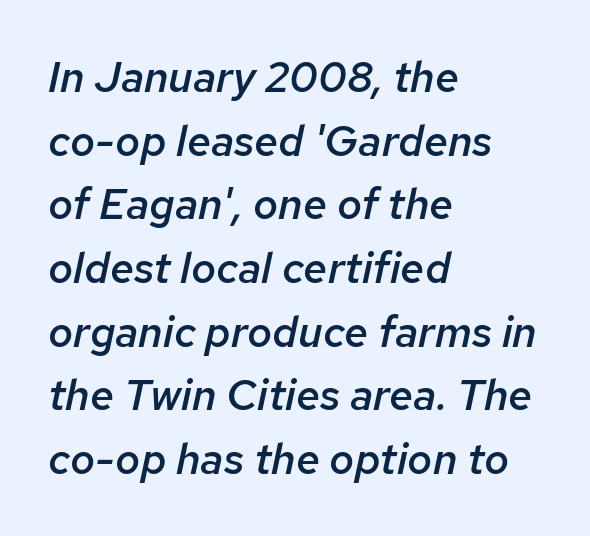
The image shows 43 px semibold type, italic (leaning right); set left-aligned, normal line spacing (1.48x), normal letter spacing, not underlined; low stroke contrast and a medium x-height.
